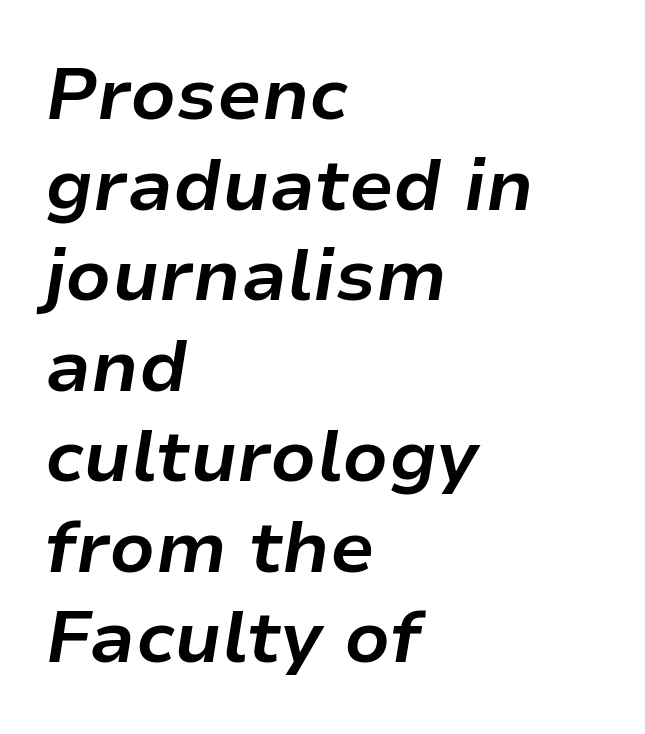
Q: Is the text bold? A: Yes.
Q: Is the text italic (slanted)? A: Yes, it leans right by about 9 degrees.
Q: Is the text underlined? A: No.
Q: How is the paragraph aligned? A: Left-aligned.
Q: Is the spacing between letters normal or unusually wide? A: Normal.
Q: Width (condensed, normal, or wide)? A: Normal.
Q: Stroke contrast? A: Low.
Q: x-height? A: Medium.
Q: Monospaced? A: No.
